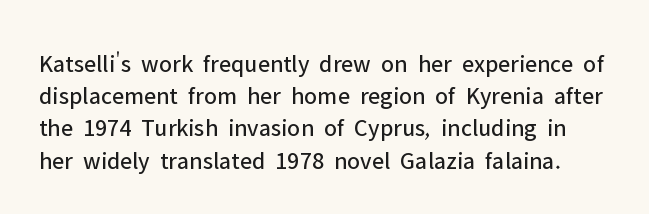
{"italic": "no", "bold": "no", "underline": "no", "line_spacing": "normal", "line_spacing_ratio": 1.29, "letter_spacing": "normal", "letter_spacing_em": 0.0, "glyph_px": 25}
